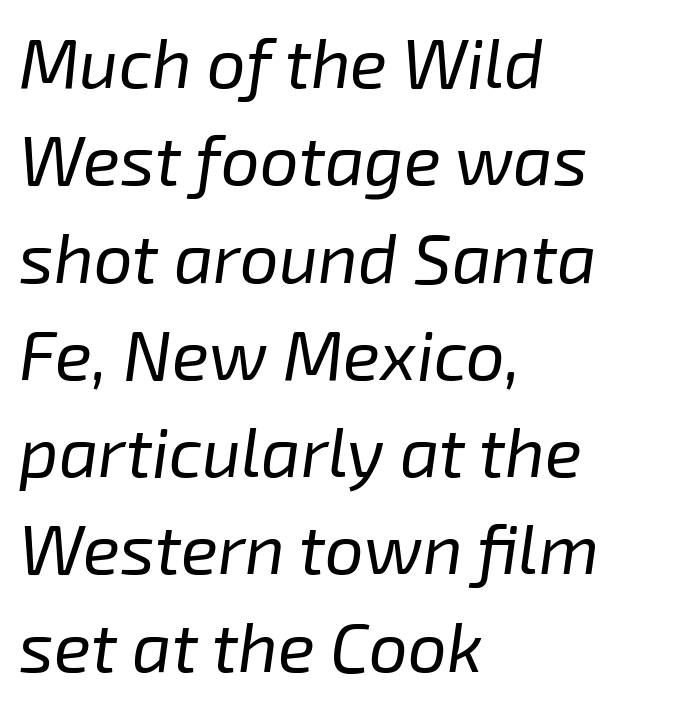
The image shows 69 px regular-weight type, italic (leaning right); set left-aligned, normal line spacing (1.41x), normal letter spacing, not underlined; low stroke contrast and a medium x-height.
